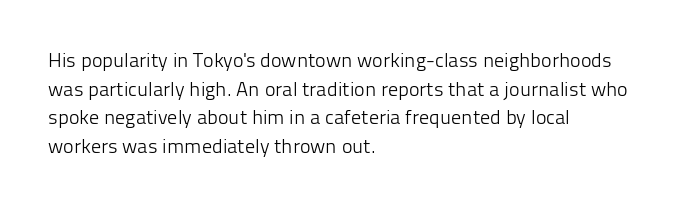
Q: Is the text bold? A: No.
Q: Is the text italic (slanted)? A: No, it is upright.
Q: Is the text underlined? A: No.
Q: How is the paragraph aligned? A: Left-aligned.
Q: Is the spacing between letters normal or unusually wide? A: Normal.
Q: Is the spacing between lines tight, normal or loose? A: Normal.
